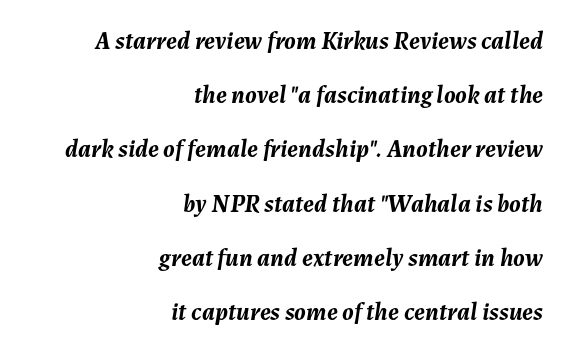
The image shows 25 px bold type, italic (leaning right); set right-aligned, loose line spacing (2.17x), normal letter spacing, not underlined.
